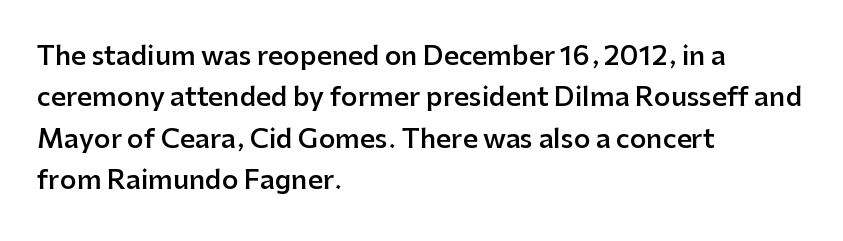
The image shows 26 px text type, upright; set left-aligned, normal line spacing (1.59x), normal letter spacing, not underlined.
